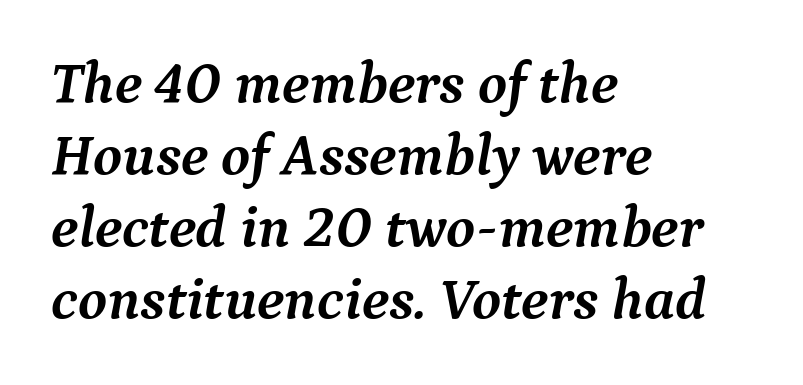
Q: Is the text bold? A: Yes.
Q: Is the text italic (slanted)? A: Yes, it leans right by about 9 degrees.
Q: Is the typeface a serif or a sans-serif typeface? A: Serif.
Q: Is the text underlined? A: No.
Q: How is the paragraph aligned? A: Left-aligned.
Q: Is the spacing between letters normal or unusually wide? A: Normal.
Q: Width (condensed, normal, or wide)? A: Normal.
Q: Stroke contrast? A: Medium.
Q: x-height? A: Medium.
Q: Monospaced? A: No.
